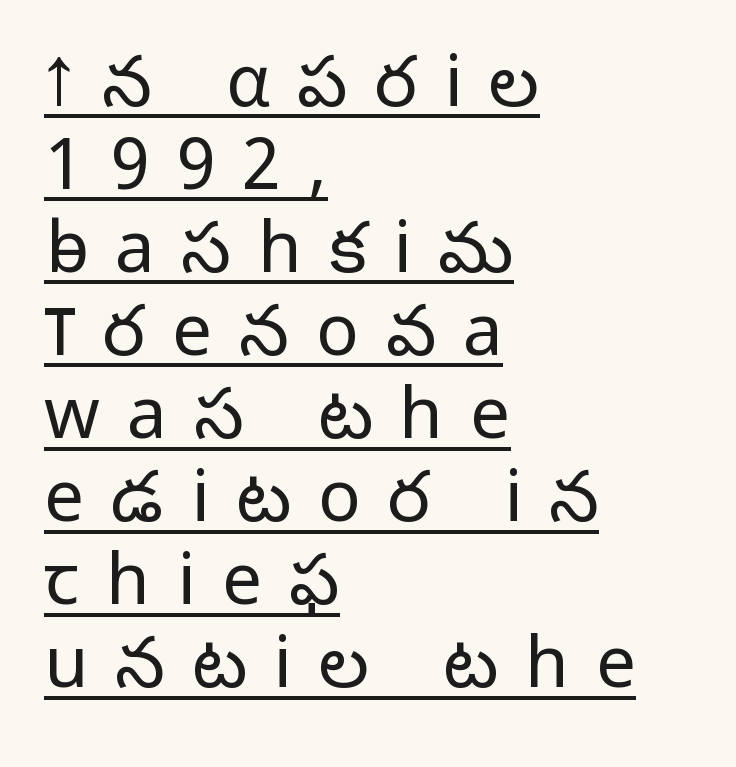
Q: Is the text bold? A: No.
Q: Is the text italic (slanted)? A: No, it is upright.
Q: Is the typeface a serif or a sans-serif typeface? A: Sans-serif.
Q: Is the text underlined? A: Yes.
Q: How is the paragraph aligned? A: Left-aligned.
Q: Is the spacing between letters normal or unusually wide? A: Unusually wide.
Q: Width (condensed, normal, or wide)? A: Normal.
Q: Stroke contrast? A: Low.
Q: x-height? A: Medium.
Q: Monospaced? A: No.
